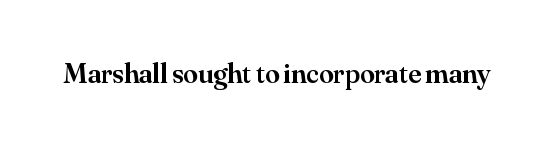
{"serif": "yes", "italic": "no", "bold": "semi", "weight": "semibold", "width": "normal", "stroke_contrast": "medium", "x_height": "small", "monospaced": "no", "underline": "no", "letter_spacing": "normal", "letter_spacing_em": 0.0, "glyph_px": 29}
